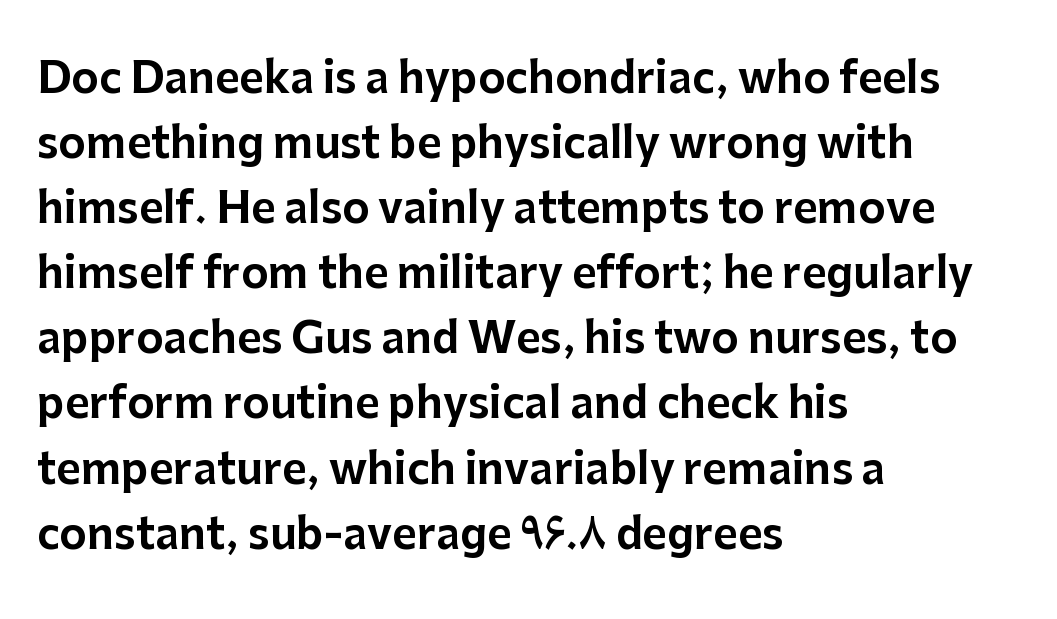
The image shows 42 px sans-serif type, upright; set left-aligned, normal line spacing (1.55x), normal letter spacing, not underlined; low stroke contrast and a medium x-height.
